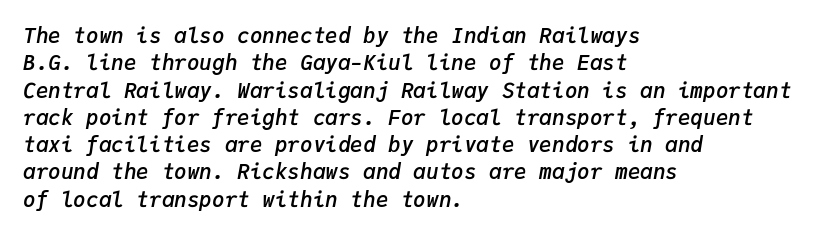
{"italic": "yes", "lean": "right", "slant_degrees": 9, "bold": "semi", "underline": "no", "align": "left", "line_spacing": "normal", "line_spacing_ratio": 1.3, "letter_spacing": "normal", "letter_spacing_em": 0.0, "glyph_px": 21}
